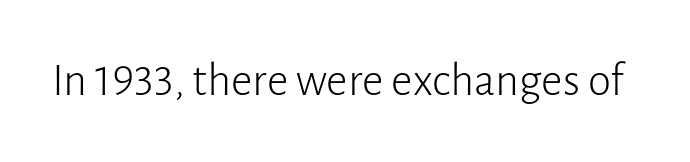
Q: Is the text bold? A: No.
Q: Is the text italic (slanted)? A: No, it is upright.
Q: Is the typeface a serif or a sans-serif typeface? A: Sans-serif.
Q: Is the text underlined? A: No.
Q: Is the spacing between letters normal or unusually wide? A: Normal.
Q: Width (condensed, normal, or wide)? A: Normal.
Q: Stroke contrast? A: Low.
Q: x-height? A: Medium.
Q: Monospaced? A: No.
